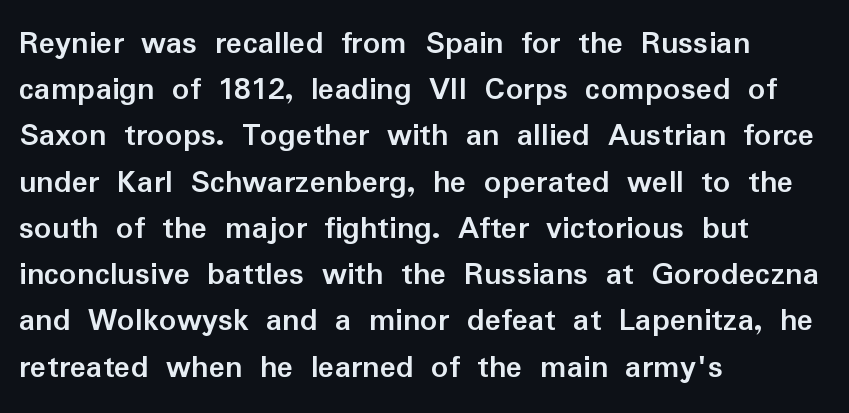
{"serif": "no", "italic": "no", "bold": "yes", "weight": "semibold", "width": "normal", "stroke_contrast": "low", "x_height": "medium", "monospaced": "no", "underline": "no", "align": "left", "line_spacing": "normal", "line_spacing_ratio": 1.36, "letter_spacing": "normal", "letter_spacing_em": 0.0, "glyph_px": 34}
